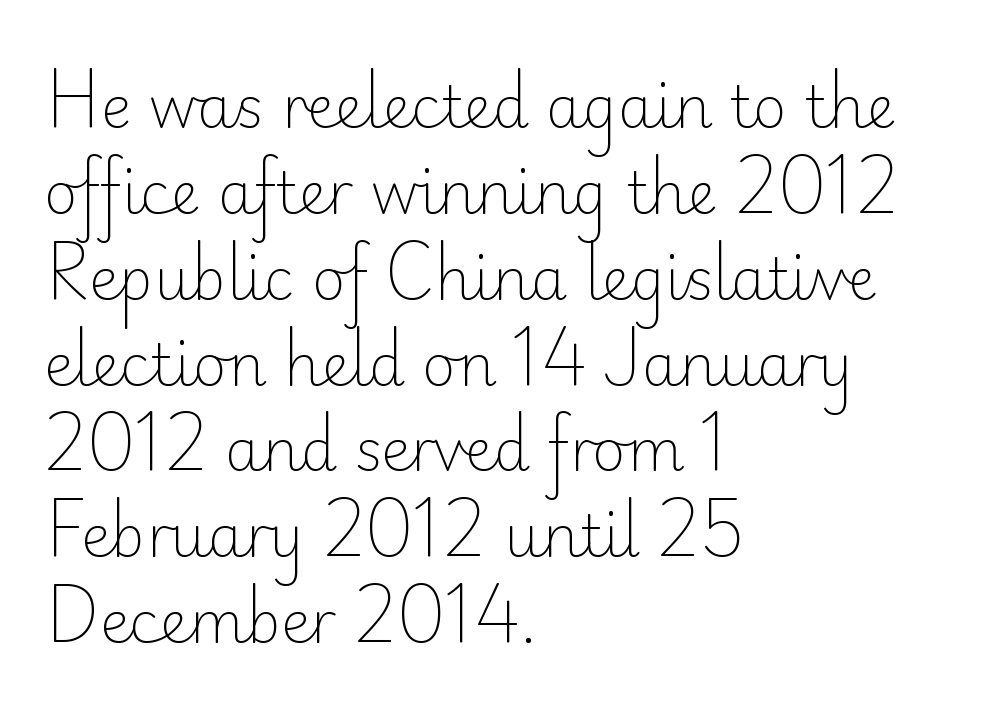
{"serif": "no", "italic": "no", "bold": "no", "weight": "light", "width": "normal", "stroke_contrast": "low", "x_height": "small", "monospaced": "no", "underline": "no", "align": "left", "line_spacing": "normal", "line_spacing_ratio": 1.48, "letter_spacing": "normal", "letter_spacing_em": 0.0, "glyph_px": 58}
